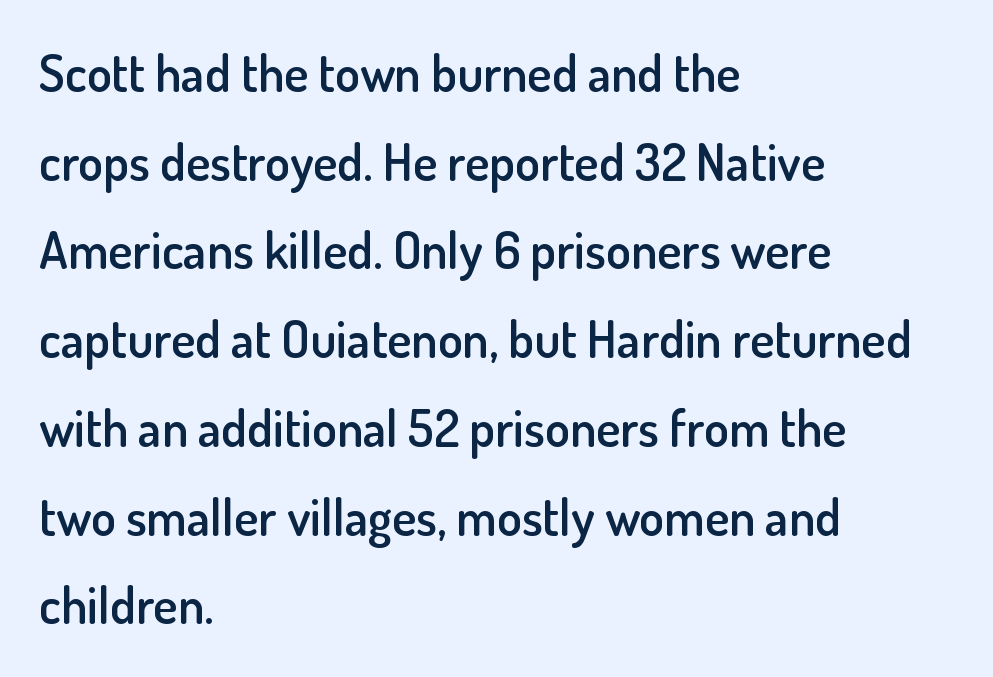
Do the letters lean? They stand straight. Glyph-to-glyph distance matches everyday printed text. What weight is shown? A semibold, between regular and bold. Clear beneath every line of the passage. Here the designer chose a conventional face with non-uniform glyph widths.
